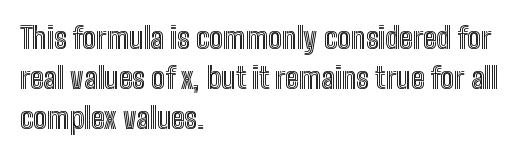
The image shows 29 px condensed type, upright; set left-aligned, normal line spacing (1.38x), normal letter spacing, not underlined; a medium x-height.
